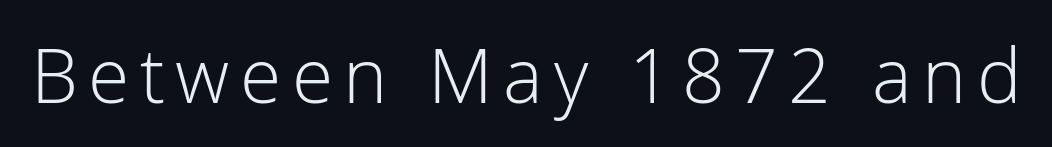
The image shows 75 px light sans-serif type, upright; set not underlined; low stroke contrast and a medium x-height.
